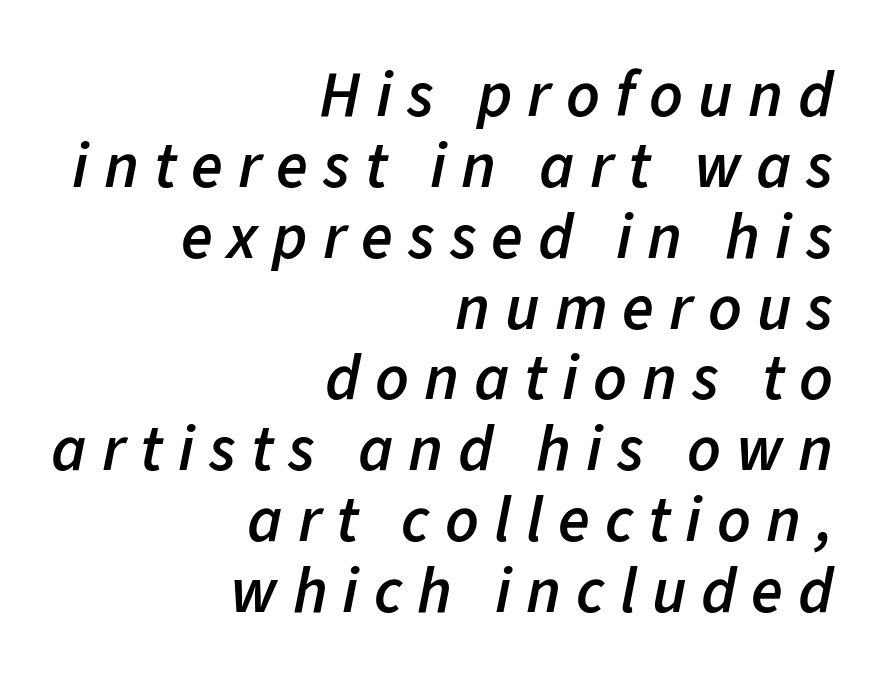
{"italic": "yes", "lean": "right", "slant_degrees": 11, "bold": "semi", "weight": "semibold", "width": "normal", "stroke_contrast": "low", "x_height": "medium", "monospaced": "no", "underline": "no", "align": "right", "line_spacing": "tight", "line_spacing_ratio": 1.09, "letter_spacing": "wide", "letter_spacing_em": 0.23, "glyph_px": 65}
